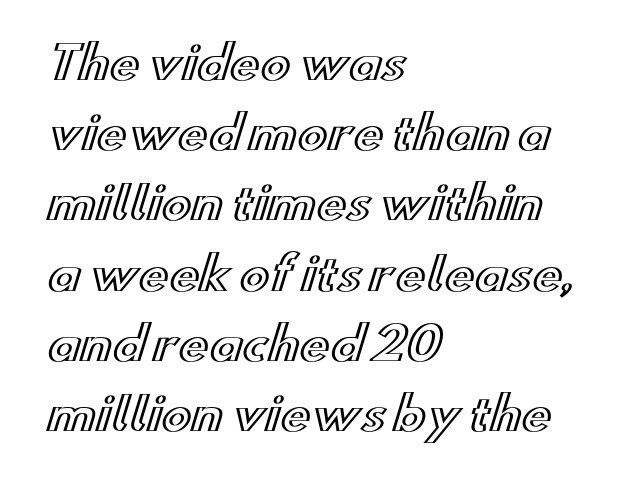
The gap between lines stays unmarked. Looks like regular typesetting: each glyph gets only the width it needs. The letterforms sit shoulder to shoulder at normal distance. A student would call this left alignment; a typographer would say flush left, rag right. The block of text has a typical density, with ordinary space between rows.
